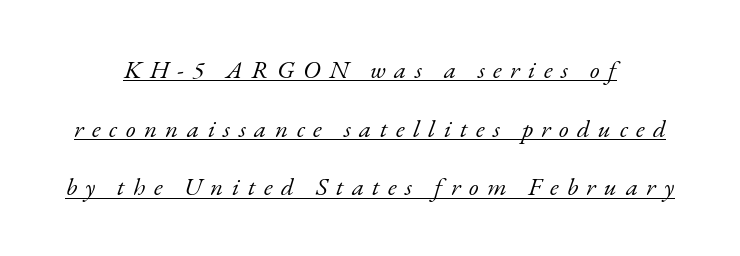
The image shows 25 px text type, italic (leaning right); set centered, loose line spacing (2.35x), unusually wide letter spacing (+0.34 em), underlined.
